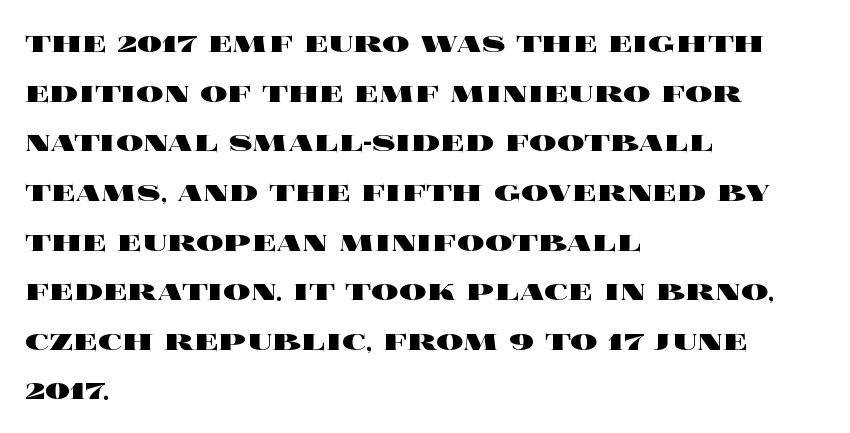
Q: Is the text bold? A: Yes.
Q: Is the text italic (slanted)? A: No, it is upright.
Q: Is the text underlined? A: No.
Q: How is the paragraph aligned? A: Left-aligned.
Q: Is the spacing between letters normal or unusually wide? A: Normal.
Q: Is the spacing between lines tight, normal or loose? A: Normal.
Q: Width (condensed, normal, or wide)? A: Wide.
Q: x-height? A: Large.
Q: Monospaced? A: No.
